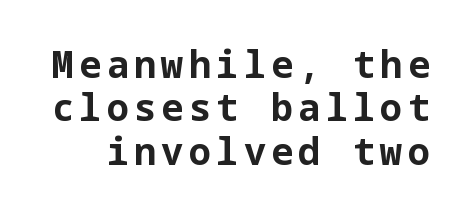
{"serif": "no", "italic": "no", "bold": "yes", "weight": "bold", "width": "normal", "stroke_contrast": "low", "x_height": "medium", "underline": "no", "line_spacing_ratio": 1.17, "glyph_px": 37}
